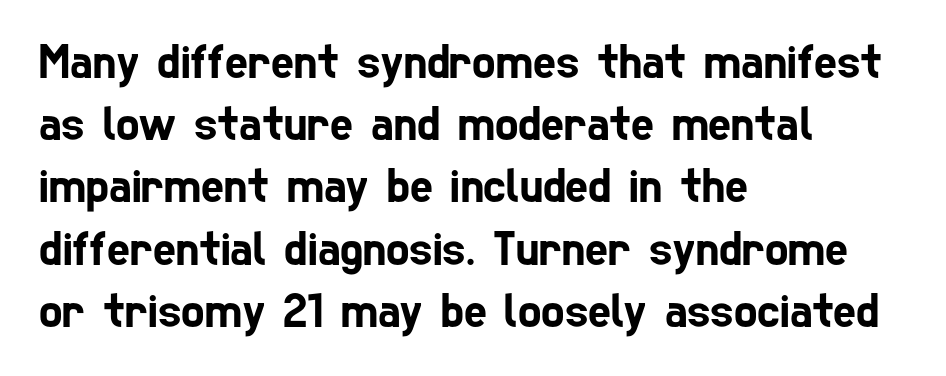
Q: Is the typeface a serif or a sans-serif typeface? A: Sans-serif.
Q: Is the text underlined? A: No.
Q: How is the paragraph aligned? A: Left-aligned.
Q: Is the spacing between letters normal or unusually wide? A: Normal.
Q: Is the spacing between lines tight, normal or loose? A: Normal.
Q: Width (condensed, normal, or wide)? A: Condensed.
Q: Stroke contrast? A: Low.
Q: x-height? A: Medium.
Q: Monospaced? A: No.
